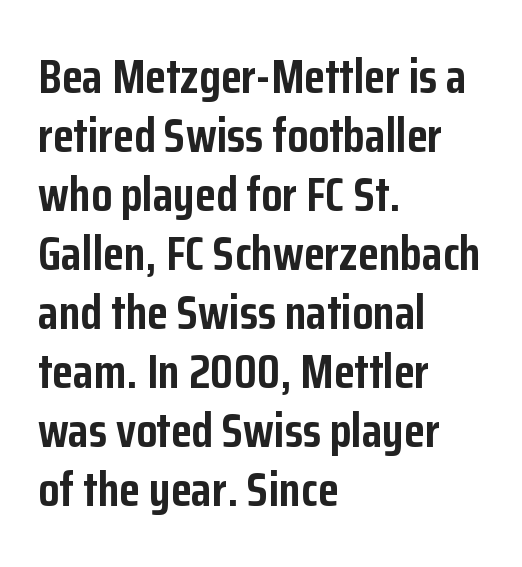
Type style note: lacks serifs. Nobody drew a line under any word here. Upright lettering throughout. Is this a fixed-width face? No — the glyphs have proportional, varying widths. This is heavy type, rendered in bold.
